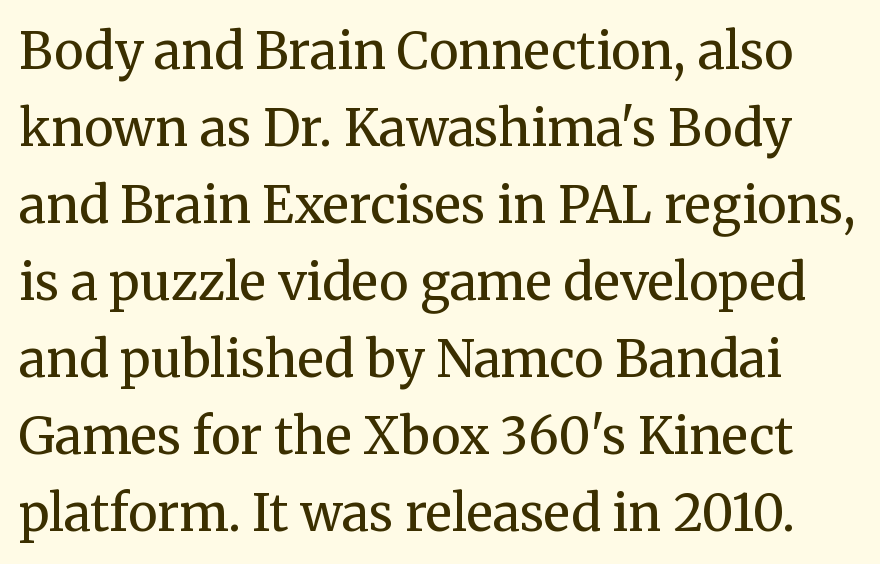
The image shows 50 px regular-weight serif type, upright; set normal line spacing (1.54x), normal letter spacing, not underlined; medium stroke contrast and a medium x-height.
